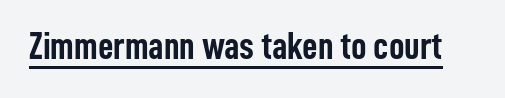
Summary of weight: heavy, a full bold. Emphasis is given by a line drawn under the lettering. This sample uses plain, unmodified letter spacing. Typographically, this falls in the sans-serif category. A roman cut, with each character standing at attention.
